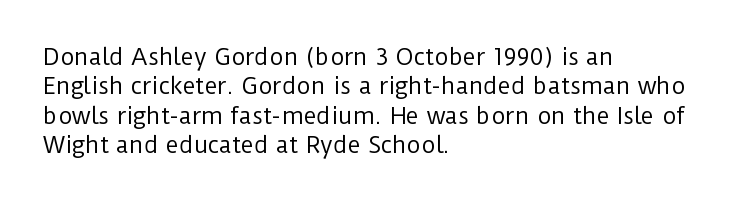
Q: Is the text bold? A: No.
Q: Is the text italic (slanted)? A: No, it is upright.
Q: Is the text underlined? A: No.
Q: How is the paragraph aligned? A: Left-aligned.
Q: Is the spacing between letters normal or unusually wide? A: Normal.
Q: Is the spacing between lines tight, normal or loose? A: Normal.
